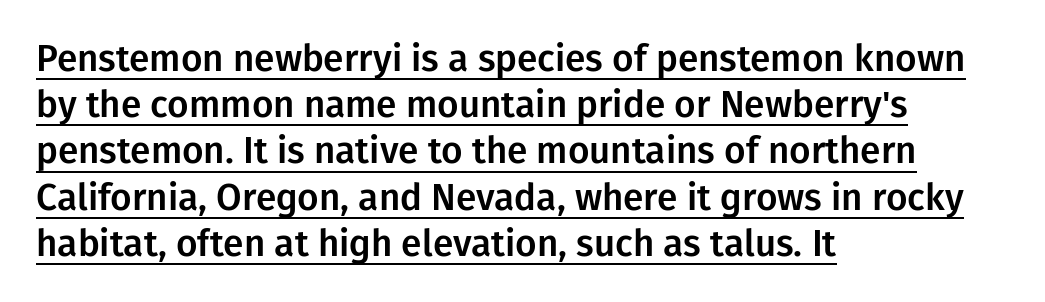
{"serif": "no", "italic": "no", "width": "normal", "stroke_contrast": "low", "x_height": "medium", "monospaced": "no", "underline": "yes", "align": "left", "line_spacing": "normal", "line_spacing_ratio": 1.25, "letter_spacing": "normal", "letter_spacing_em": 0.0, "glyph_px": 37}
